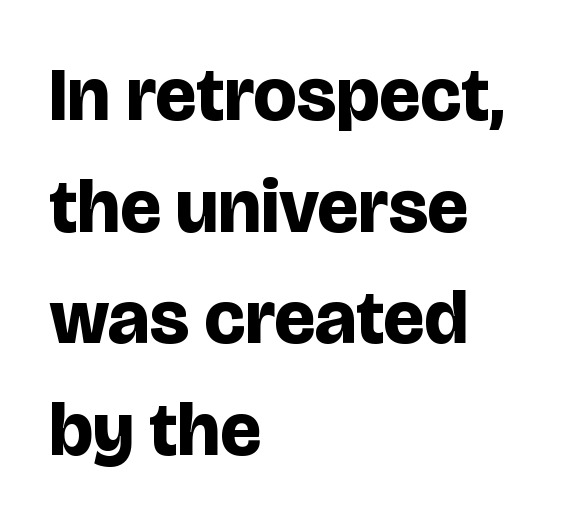
The image shows 76 px bold sans-serif type, upright; set left-aligned, normal line spacing (1.47x), normal letter spacing, not underlined; low stroke contrast and a large x-height.
